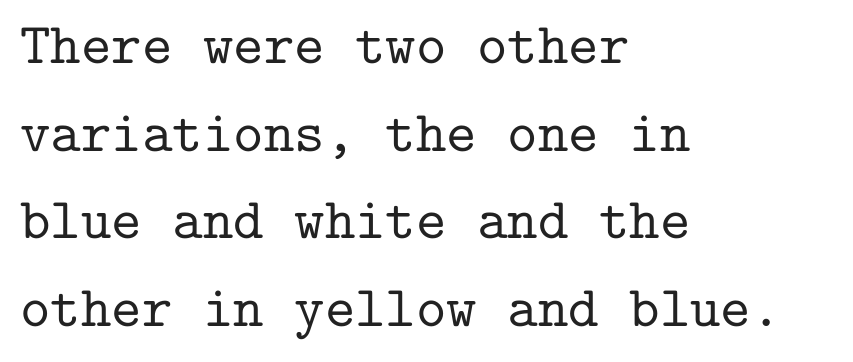
This sample has the even, mechanical cadence of fixed-width lettering. The passage shown has conventional tracking throughout. Quick note: not italic, upright. Old-style or modern, the face here clearly has serifs. Line spacing here is normal.
